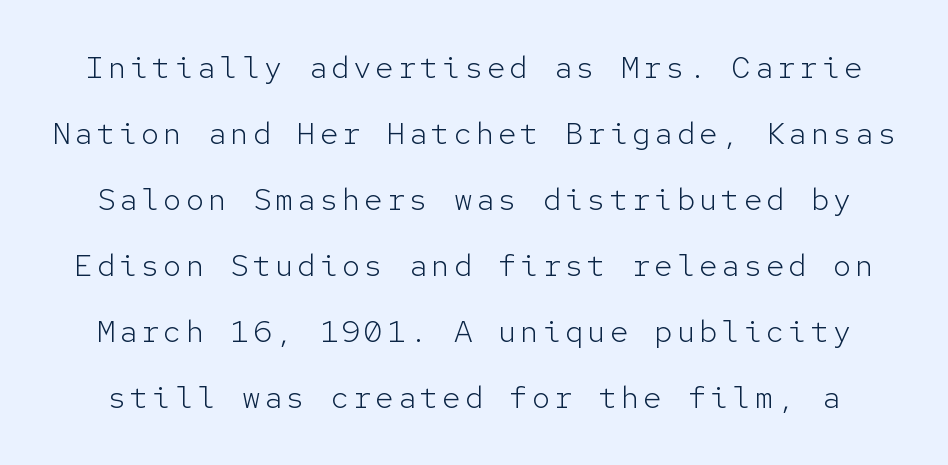
The image shows 31 px light sans-serif type, upright, monospaced; set loose line spacing (2.13x), not underlined; low stroke contrast and a medium x-height.
